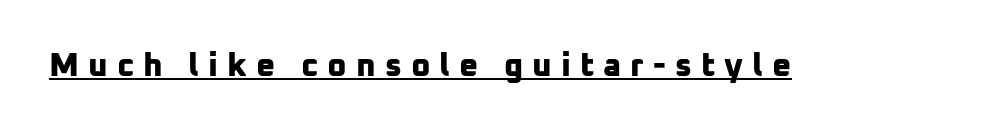
The passage shown is typed in a proportional face where columns would drift. Font category for this specimen: sans-serif. The face used here appears with an underline applied. Pretty heavy lettering here — definitely bold.
